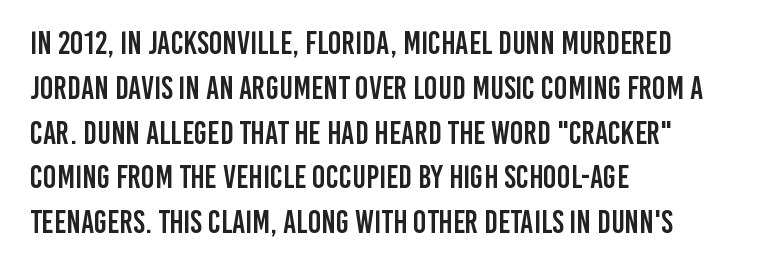
The image shows 32 px condensed sans-serif type, upright; set left-aligned, normal line spacing (1.4x), normal letter spacing, not underlined; low stroke contrast and a large x-height.
